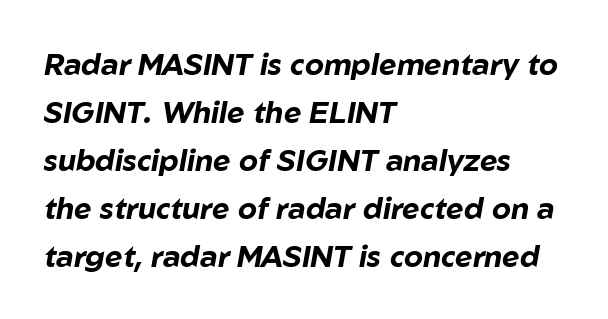
Q: Is the text bold? A: Yes.
Q: Is the text italic (slanted)? A: Yes, it leans right by about 10 degrees.
Q: Is the text underlined? A: No.
Q: How is the paragraph aligned? A: Left-aligned.
Q: Is the spacing between letters normal or unusually wide? A: Normal.
Q: Is the spacing between lines tight, normal or loose? A: Normal.
Q: Width (condensed, normal, or wide)? A: Normal.
Q: Stroke contrast? A: Low.
Q: x-height? A: Medium.
Q: Monospaced? A: No.
